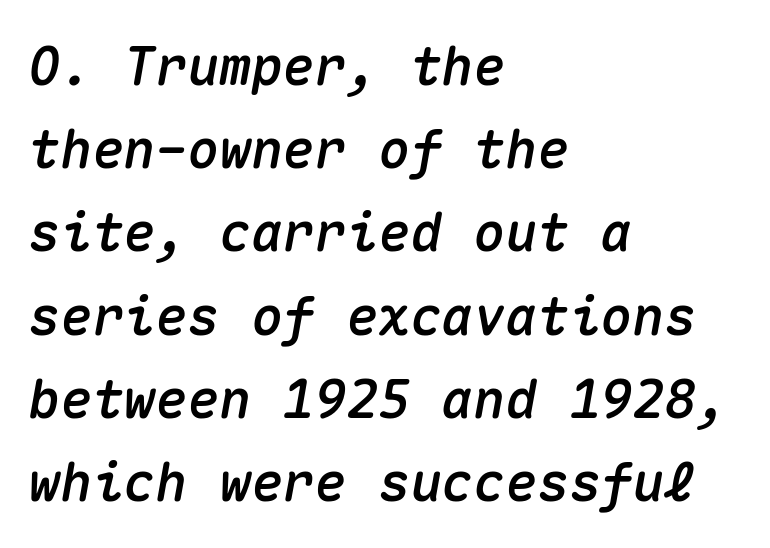
The image shows 53 px text type, italic (leaning right), monospaced; set left-aligned, normal line spacing (1.57x), normal letter spacing, not underlined; medium stroke contrast and a medium x-height.
